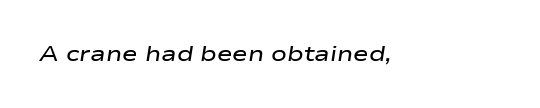
The image shows 21 px text type, italic (leaning right); set normal letter spacing, not underlined.
